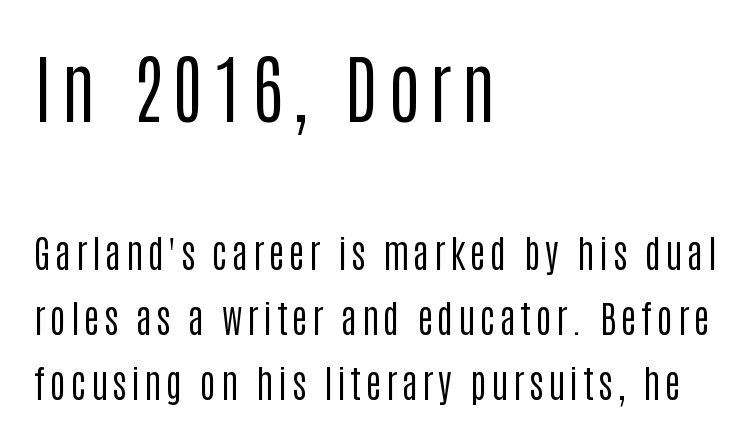
Characters remain perfectly vertical along every line. Only glyphs here, with clear space below each row. You can tell from the bare stems that sans-serif type was used. The cut favours lightness, reaching ordinary text weight at its darkest. Character size in the leading block exceeds that of the trailing block. The rag falls on the right side of this text block.
